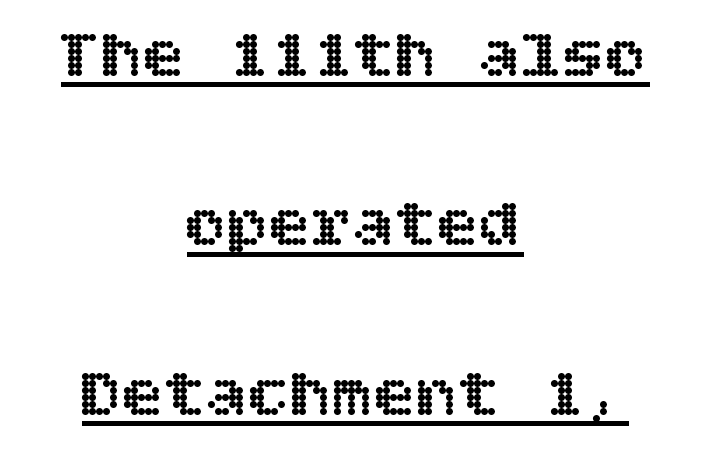
Inter-character spacing is left at the font's built-in metrics. Where is the straight margin? There isn't one; the lines are centered. Posture: vertical. Is there much room between lines? Yes — plenty of vertical air separates them. Each line of the rendering has a horizontal stroke beneath the glyphs.
